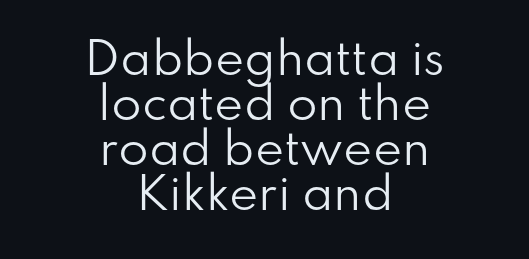
{"serif": "no", "italic": "no", "bold": "no", "weight": "regular", "width": "normal", "stroke_contrast": "low", "x_height": "small", "monospaced": "no", "underline": "no", "align": "center", "line_spacing": "tight", "line_spacing_ratio": 1.02, "letter_spacing": "normal", "letter_spacing_em": 0.0, "glyph_px": 44}
